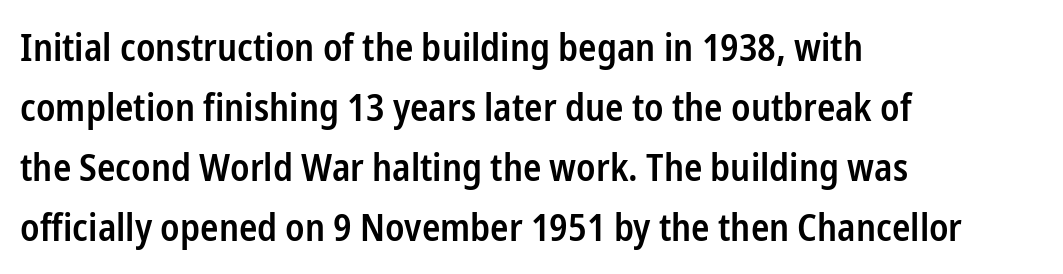
Q: Is the text bold? A: Semi-bold.
Q: Is the text italic (slanted)? A: No, it is upright.
Q: Is the typeface a serif or a sans-serif typeface? A: Sans-serif.
Q: Is the text underlined? A: No.
Q: How is the paragraph aligned? A: Left-aligned.
Q: Is the spacing between letters normal or unusually wide? A: Normal.
Q: Is the spacing between lines tight, normal or loose? A: Normal.
Q: Width (condensed, normal, or wide)? A: Condensed.
Q: Stroke contrast? A: Low.
Q: x-height? A: Medium.
Q: Monospaced? A: No.
